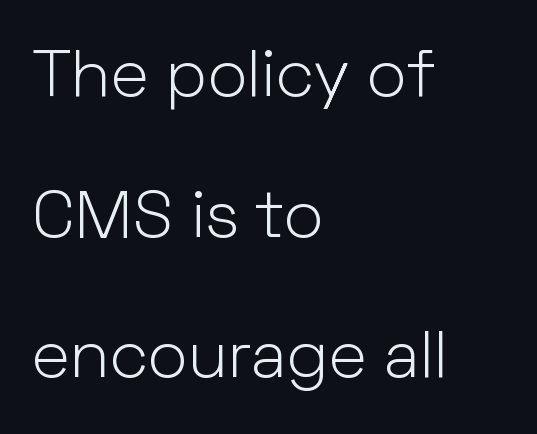
Inter-character spacing is left at the font's built-in metrics. Posture: vertical. The paragraph shown leans on its left margin. Nothing sits at the stroke ends, so this counts as sans-serif. Honestly, the rows look like they've been pulled way apart.
